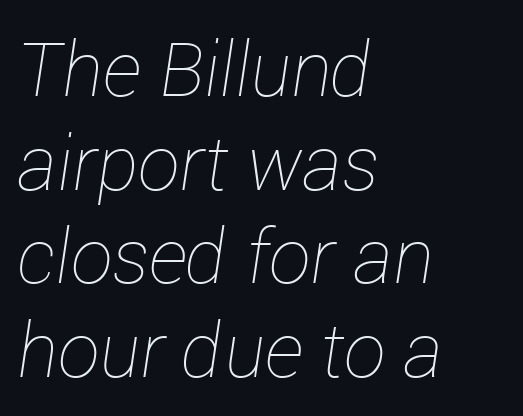
Q: Is the text bold? A: No.
Q: Is the text italic (slanted)? A: Yes, it leans right by about 12 degrees.
Q: Is the text underlined? A: No.
Q: How is the paragraph aligned? A: Left-aligned.
Q: Is the spacing between letters normal or unusually wide? A: Normal.
Q: Is the spacing between lines tight, normal or loose? A: Normal.
Q: Width (condensed, normal, or wide)? A: Normal.
Q: Stroke contrast? A: Low.
Q: x-height? A: Medium.
Q: Monospaced? A: No.
